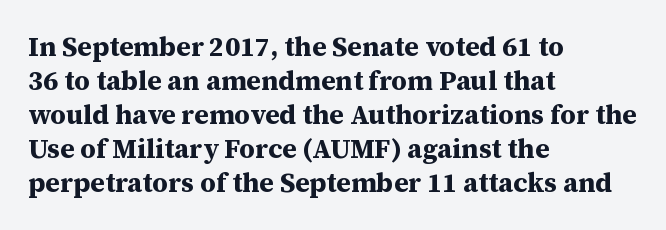
{"italic": "no", "bold": "yes", "underline": "no", "align": "left", "line_spacing": "normal", "line_spacing_ratio": 1.26, "letter_spacing": "normal", "letter_spacing_em": 0.0, "glyph_px": 27}
